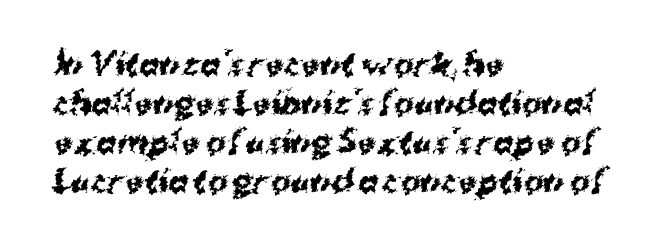
Lines of text with bare space underneath. If you measured baseline to baseline, you'd find a middling distance. The letters advance in unequal steps, a hallmark of proportional type. Caption: standard tracking, unaltered. Does the weight exceed regular? Yes, all the way to bold.
